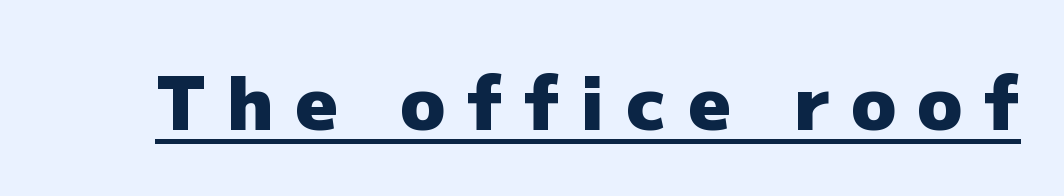
Students, observe the line beneath the letters — that is underlining. These lines have a slow, spaced-out rhythm from letter to letter. The type family on display is of the sans-serif kind. In terms of posture, this sample is upright. Note the varied advance widths — an 'i' is clearly narrower than an 'm'.
